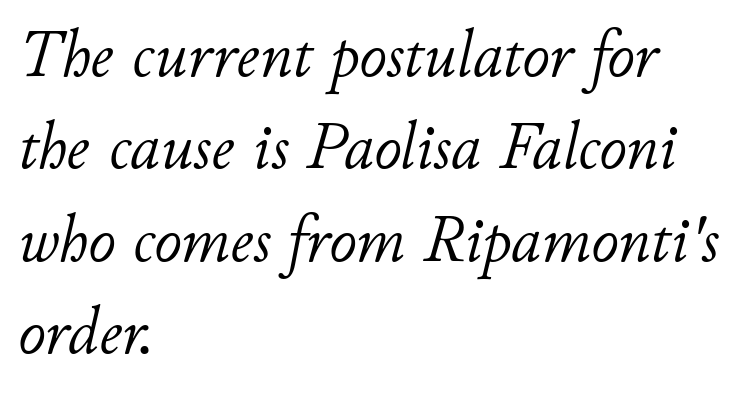
The image shows 67 px light type, italic (leaning right); set left-aligned, normal line spacing (1.38x), normal letter spacing, not underlined; low stroke contrast and a small x-height.
